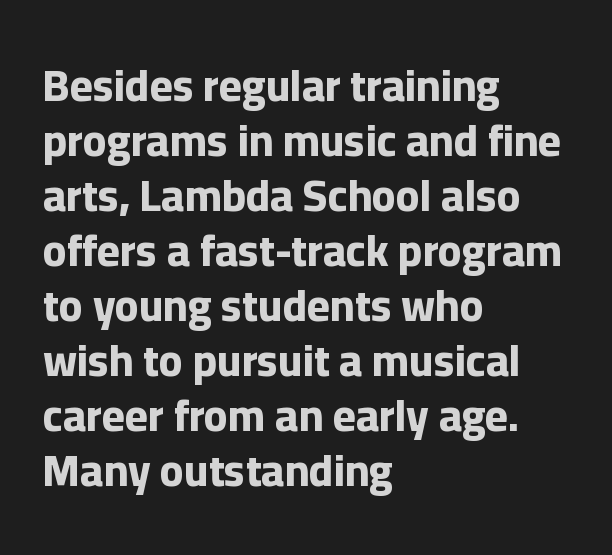
Q: Is the text bold? A: Yes.
Q: Is the text italic (slanted)? A: No, it is upright.
Q: Is the typeface a serif or a sans-serif typeface? A: Sans-serif.
Q: Is the text underlined? A: No.
Q: How is the paragraph aligned? A: Left-aligned.
Q: Is the spacing between letters normal or unusually wide? A: Normal.
Q: Is the spacing between lines tight, normal or loose? A: Normal.
Q: Width (condensed, normal, or wide)? A: Normal.
Q: Stroke contrast? A: Low.
Q: x-height? A: Medium.
Q: Monospaced? A: No.
